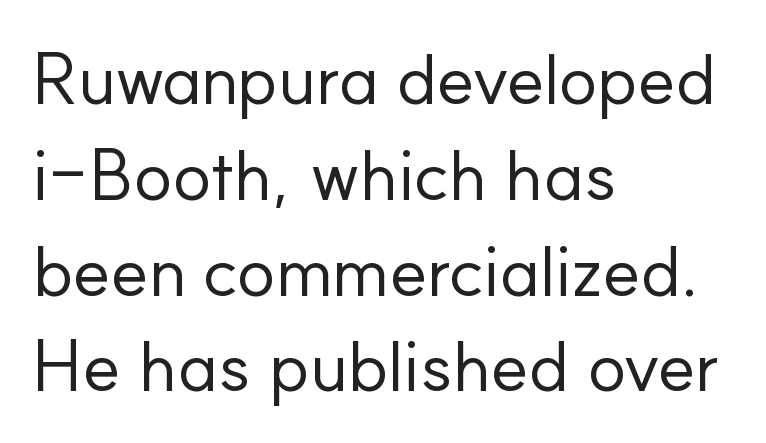
{"serif": "no", "italic": "no", "bold": "no", "weight": "regular", "width": "normal", "stroke_contrast": "low", "x_height": "small", "monospaced": "no", "underline": "no", "align": "left", "line_spacing": "normal", "line_spacing_ratio": 1.33, "letter_spacing": "normal", "letter_spacing_em": 0.0, "glyph_px": 72}
